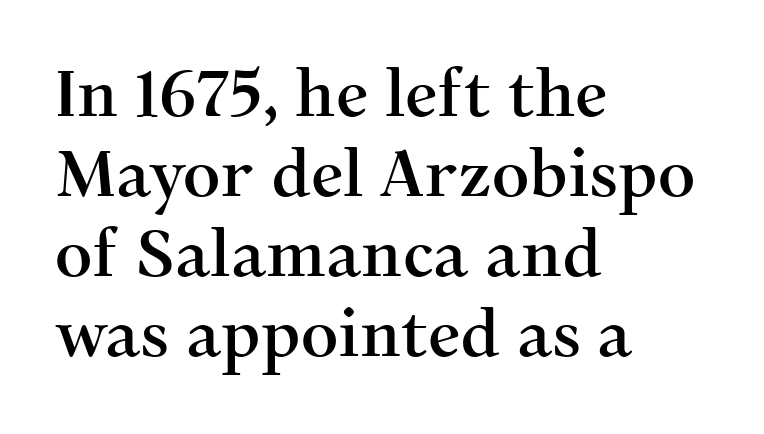
Q: Is the text italic (slanted)? A: No, it is upright.
Q: Is the typeface a serif or a sans-serif typeface? A: Serif.
Q: Is the text underlined? A: No.
Q: How is the paragraph aligned? A: Left-aligned.
Q: Is the spacing between letters normal or unusually wide? A: Normal.
Q: Width (condensed, normal, or wide)? A: Normal.
Q: Stroke contrast? A: Medium.
Q: x-height? A: Medium.
Q: Monospaced? A: No.
